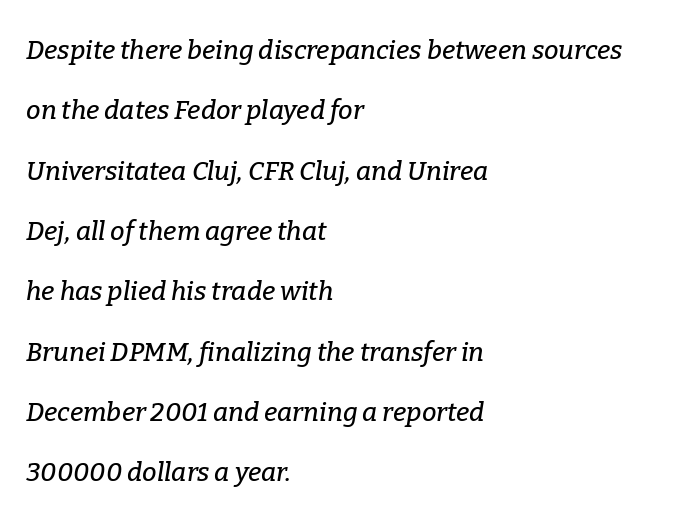
These lines stand farther apart than default settings would place them. The space beneath each line is pristine and unruled. Honestly, the letter spacing is just normal — you wouldn't notice it. The lettering tilts uniformly, giving the passage an italic look.
